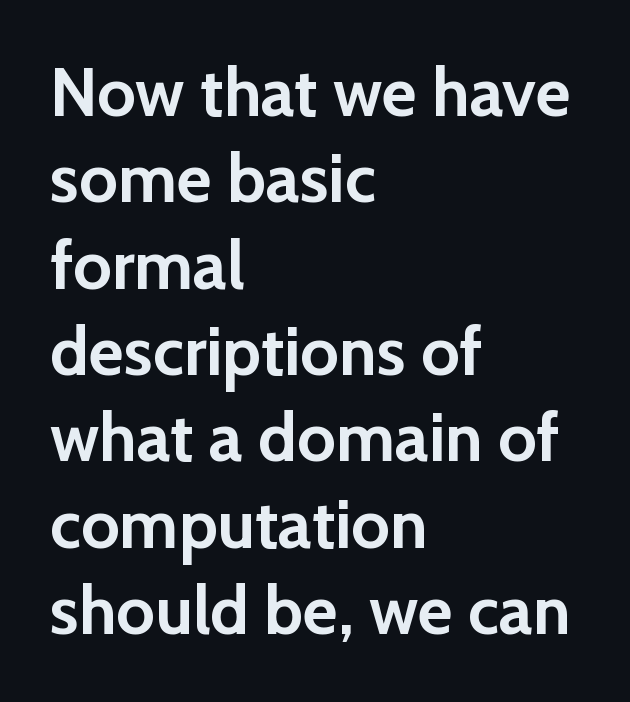
Q: Is the text bold? A: Yes.
Q: Is the text italic (slanted)? A: No, it is upright.
Q: Is the typeface a serif or a sans-serif typeface? A: Sans-serif.
Q: Is the text underlined? A: No.
Q: How is the paragraph aligned? A: Left-aligned.
Q: Is the spacing between letters normal or unusually wide? A: Normal.
Q: Is the spacing between lines tight, normal or loose? A: Normal.
Q: Width (condensed, normal, or wide)? A: Normal.
Q: Stroke contrast? A: Low.
Q: x-height? A: Medium.
Q: Monospaced? A: No.
